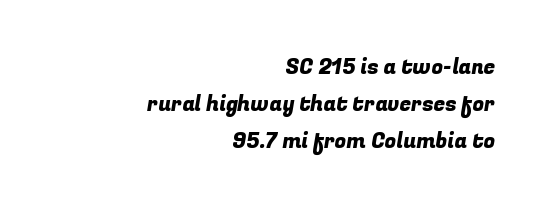
{"underline": "no", "align": "right", "line_spacing_ratio": 1.76, "letter_spacing": "normal", "letter_spacing_em": 0.0, "glyph_px": 21}
